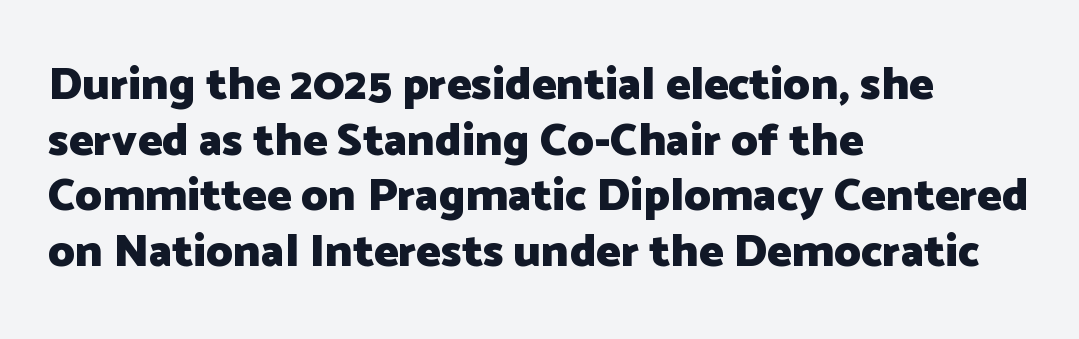
The type is set solid horizontally, with unmodified tracking. A typesetter would label this face a sans. You'd pick this weight for a headline — it's a proper bold. If you drew a ruler down the left edge, every line would touch it.
